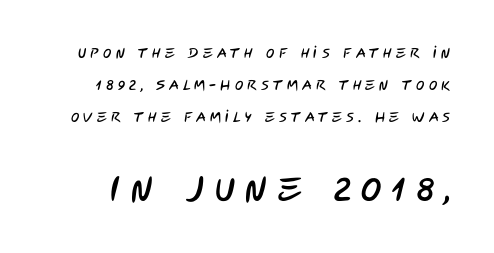
Q: Is the typeface a serif or a sans-serif typeface? A: Sans-serif.
Q: Is the text underlined? A: No.
Q: Is the spacing between letters normal or unusually wide? A: Unusually wide.
Q: Is the spacing between lines tight, normal or loose? A: Loose.
Q: Which block of text is set in a larger size, the first (top) or the second (bottom)? A: The second (bottom) one.
Q: Width (condensed, normal, or wide)? A: Condensed.
Q: Stroke contrast? A: Low.
Q: x-height? A: Large.
Q: Monospaced? A: No.
